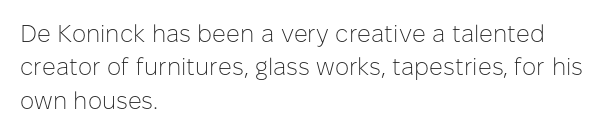
The image shows 24 px text type, upright; set left-aligned, normal line spacing (1.39x), normal letter spacing, not underlined.
